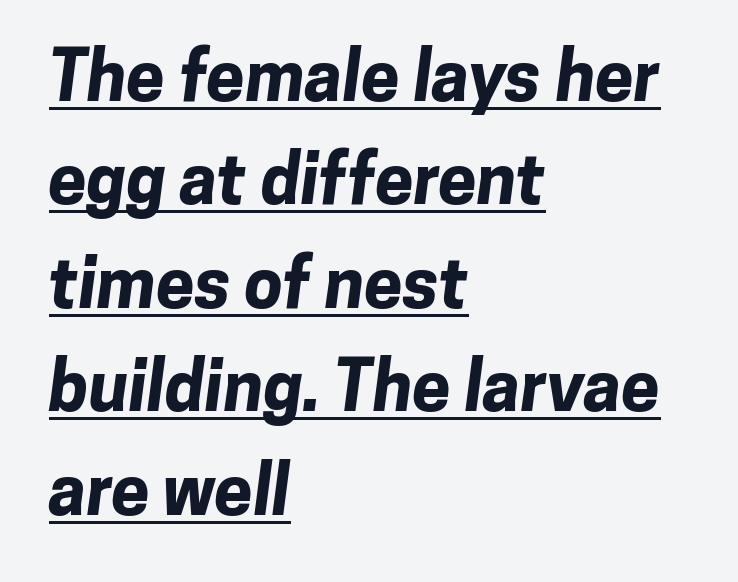
{"serif": "no", "bold": "yes", "weight": "bold", "width": "normal", "stroke_contrast": "low", "x_height": "medium", "monospaced": "no", "underline": "yes", "align": "left", "line_spacing": "normal", "line_spacing_ratio": 1.5, "letter_spacing": "normal", "letter_spacing_em": 0.0, "glyph_px": 69}
